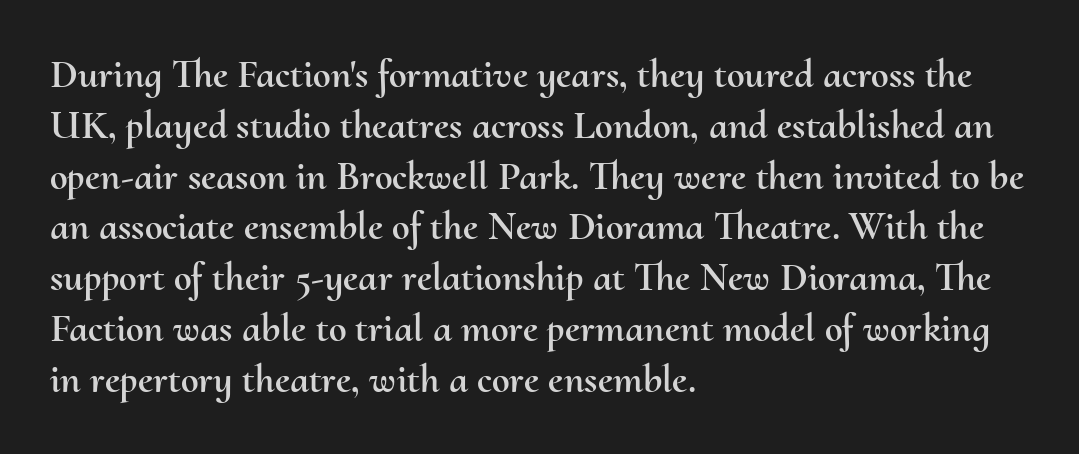
The image shows 40 px text type, upright; set left-aligned, normal line spacing (1.27x), normal letter spacing, not underlined; medium stroke contrast and a small x-height.
